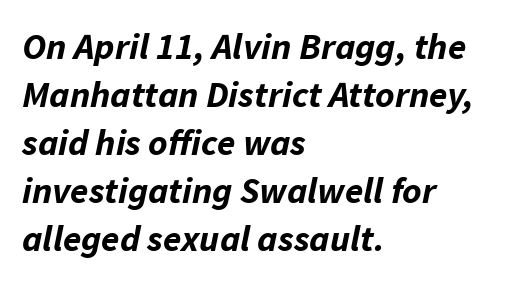
Casual observation: everything's shoved over to the left. Look at the tracking — it's just the regular setting, nothing added. The letters advance in unequal steps, a hallmark of proportional type. The gap between lines stays unmarked. The rendering applies a slant to the glyphs.
